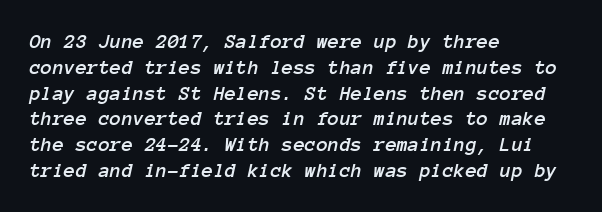
Check the space under the baseline: it is left empty. Each line starts at the same left margin while the right side varies. Tracking here is standard; glyphs follow each other at the usual distance. Would a proofreader flag this as italicized? Yes.
